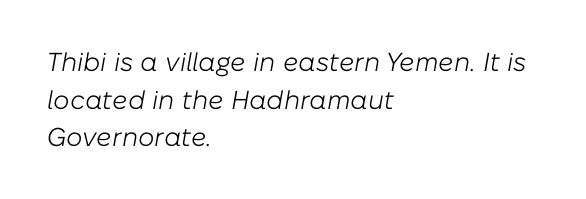
{"italic": "yes", "lean": "right", "slant_degrees": 10, "bold": "no", "underline": "no", "align": "left", "line_spacing": "normal", "line_spacing_ratio": 1.45, "letter_spacing": "normal", "letter_spacing_em": 0.0, "glyph_px": 26}
